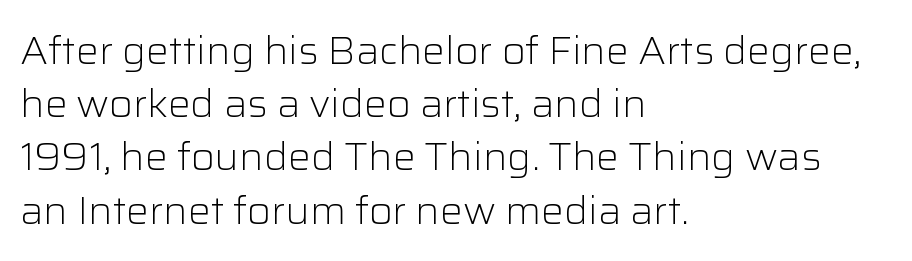
Q: Is the text bold? A: No.
Q: Is the text italic (slanted)? A: No, it is upright.
Q: Is the typeface a serif or a sans-serif typeface? A: Sans-serif.
Q: Is the text underlined? A: No.
Q: How is the paragraph aligned? A: Left-aligned.
Q: Is the spacing between letters normal or unusually wide? A: Normal.
Q: Is the spacing between lines tight, normal or loose? A: Normal.
Q: Width (condensed, normal, or wide)? A: Normal.
Q: Stroke contrast? A: Low.
Q: x-height? A: Medium.
Q: Monospaced? A: No.
